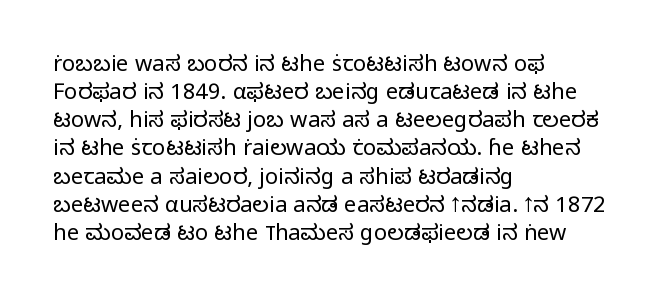
{"italic": "no", "bold": "no", "underline": "no", "align": "left", "line_spacing": "normal", "line_spacing_ratio": 1.28, "letter_spacing": "normal", "letter_spacing_em": 0.0, "glyph_px": 22}
